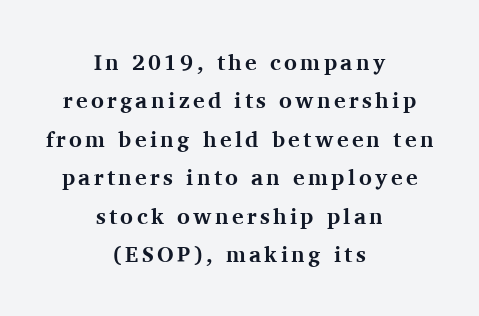
Horizontal alignment here is central, giving a formal, balanced look. The characters look thick and weighty, a clear bold. Descenders are the only things crossing below the line. Every stem runs plumb, perpendicular to the baseline.
